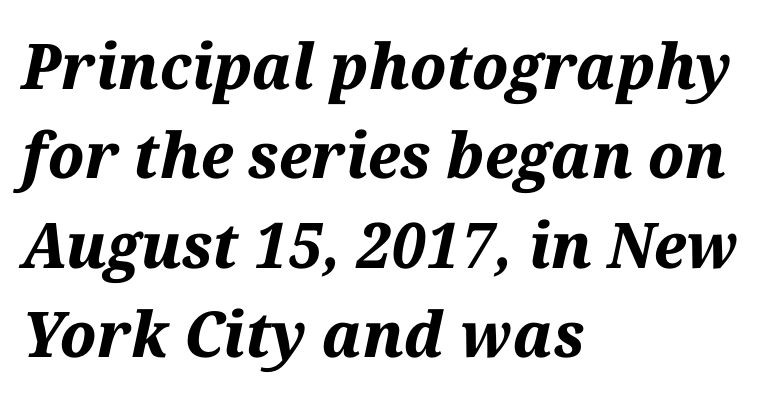
Q: Is the text bold? A: Yes.
Q: Is the text italic (slanted)? A: Yes, it leans right by about 12 degrees.
Q: Is the text underlined? A: No.
Q: How is the paragraph aligned? A: Left-aligned.
Q: Is the spacing between letters normal or unusually wide? A: Normal.
Q: Is the spacing between lines tight, normal or loose? A: Normal.
Q: Width (condensed, normal, or wide)? A: Normal.
Q: Stroke contrast? A: Medium.
Q: x-height? A: Medium.
Q: Monospaced? A: No.
